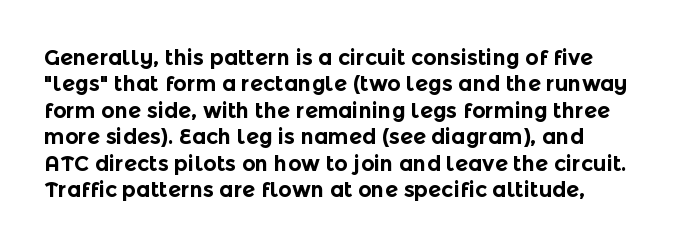
{"italic": "no", "bold": "yes", "underline": "no", "line_spacing": "normal", "line_spacing_ratio": 1.26, "letter_spacing": "normal", "letter_spacing_em": 0.0, "glyph_px": 21}
